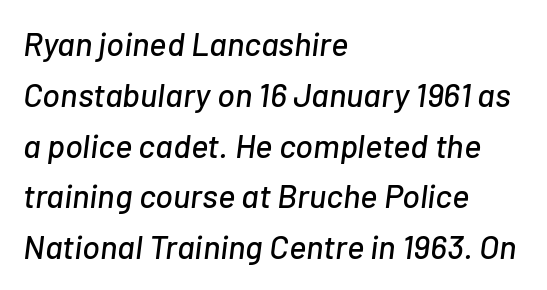
{"italic": "yes", "lean": "right", "slant_degrees": 7, "width": "normal", "stroke_contrast": "low", "x_height": "medium", "monospaced": "no", "underline": "no", "align": "left", "line_spacing": "normal", "line_spacing_ratio": 1.54, "letter_spacing": "normal", "letter_spacing_em": 0.0, "glyph_px": 33}
